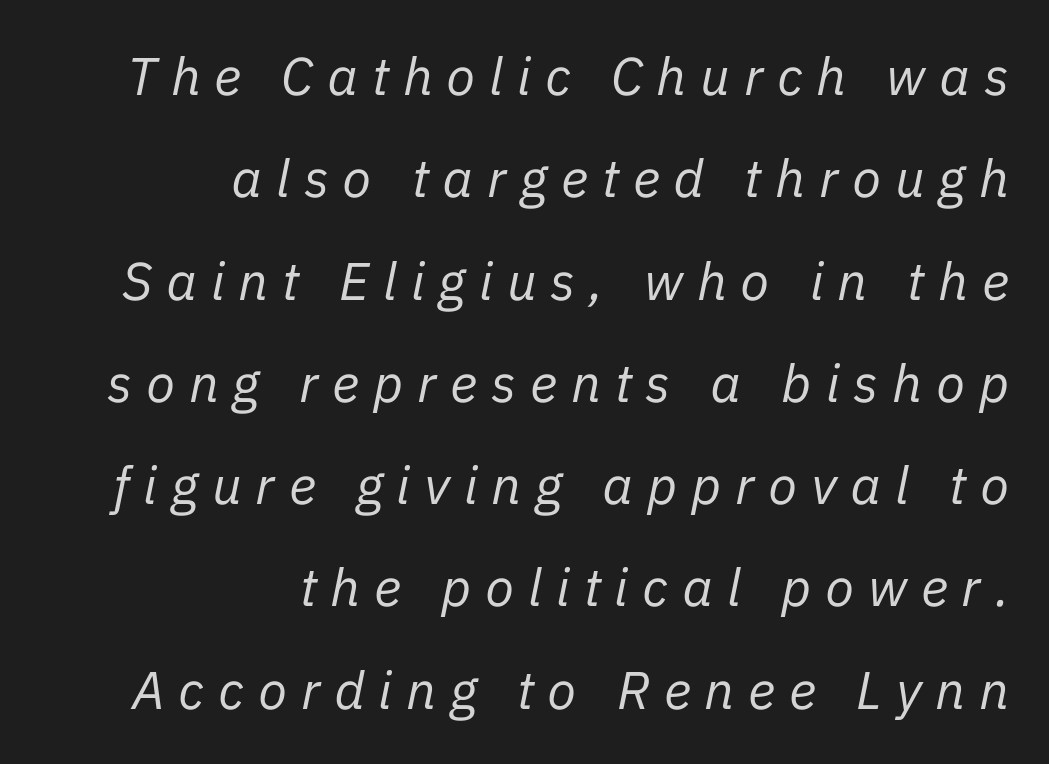
The image shows 53 px regular-weight type, italic (leaning right); set right-aligned, loose line spacing (1.93x), unusually wide letter spacing (+0.26 em), not underlined; low stroke contrast and a medium x-height.
